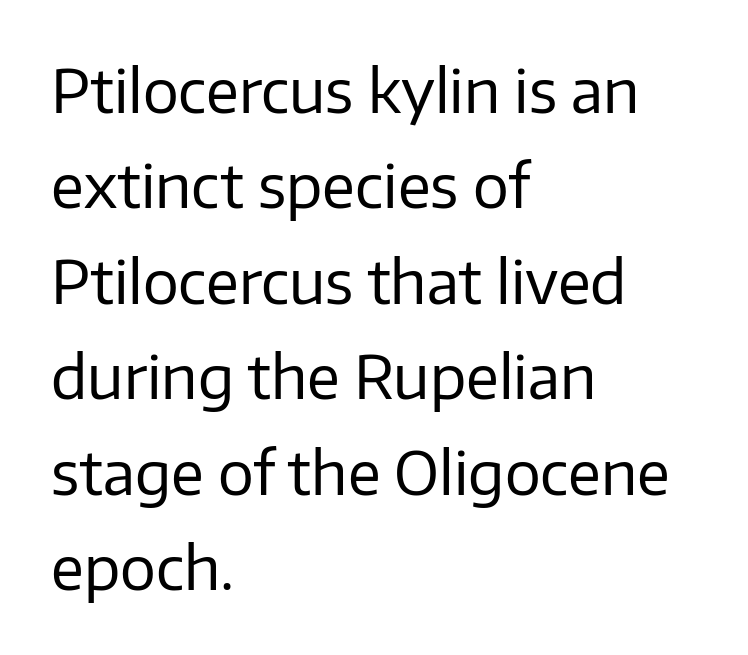
The image shows 60 px regular-weight sans-serif type, upright; set left-aligned, normal line spacing (1.59x), normal letter spacing, not underlined; low stroke contrast and a medium x-height.
